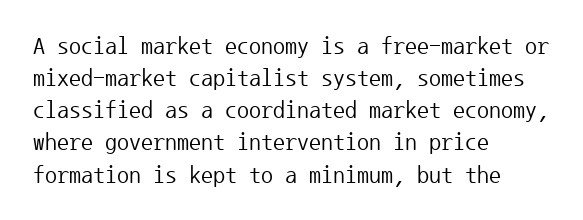
Q: Is the text bold? A: No.
Q: Is the text italic (slanted)? A: No, it is upright.
Q: Is the text underlined? A: No.
Q: How is the paragraph aligned? A: Left-aligned.
Q: Is the spacing between letters normal or unusually wide? A: Normal.
Q: Is the spacing between lines tight, normal or loose? A: Normal.
